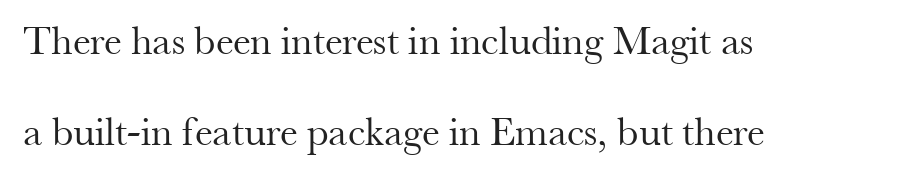
Q: Is the text bold? A: No.
Q: Is the text italic (slanted)? A: No, it is upright.
Q: Is the typeface a serif or a sans-serif typeface? A: Serif.
Q: Is the text underlined? A: No.
Q: How is the paragraph aligned? A: Left-aligned.
Q: Is the spacing between letters normal or unusually wide? A: Normal.
Q: Is the spacing between lines tight, normal or loose? A: Loose.
Q: Width (condensed, normal, or wide)? A: Normal.
Q: Stroke contrast? A: Medium.
Q: x-height? A: Small.
Q: Monospaced? A: No.
